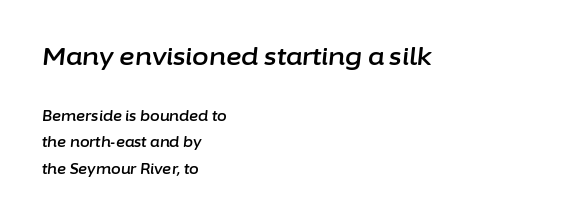
The image shows 24 px text type, italic (leaning right); set left-aligned, loose line spacing (1.9x), normal letter spacing, not underlined; the first (top) block is 1.71x larger.
